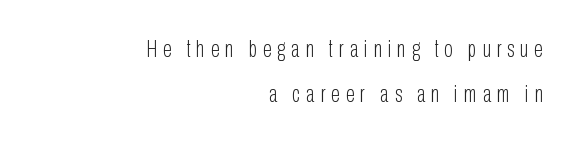
Quick note: interline space is abundant. Here the glyphs are tracked loosely, breaking word shapes into spaced letters. Check the space under the baseline: it is left empty. No heavy texture on the line: the type isn't bold.
